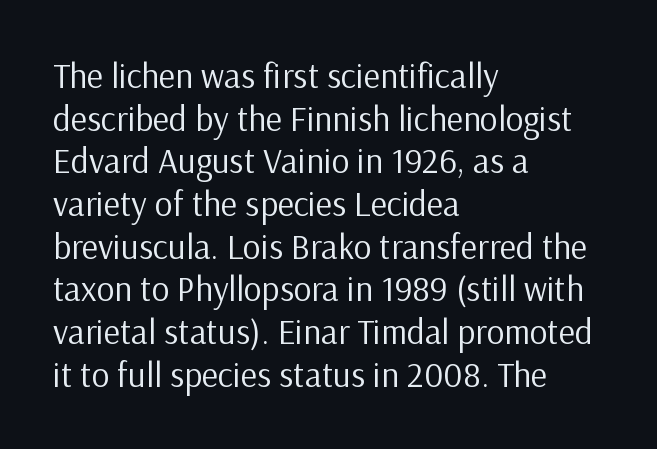
Q: Is the text bold? A: No.
Q: Is the text italic (slanted)? A: No, it is upright.
Q: Is the typeface a serif or a sans-serif typeface? A: Sans-serif.
Q: Is the text underlined? A: No.
Q: How is the paragraph aligned? A: Left-aligned.
Q: Is the spacing between letters normal or unusually wide? A: Normal.
Q: Width (condensed, normal, or wide)? A: Normal.
Q: Stroke contrast? A: Low.
Q: x-height? A: Medium.
Q: Monospaced? A: No.
